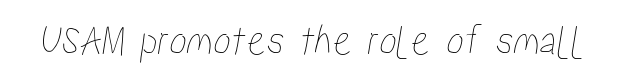
Q: Is the text underlined? A: No.
Q: Is the spacing between letters normal or unusually wide? A: Normal.
Q: Width (condensed, normal, or wide)? A: Condensed.
Q: Stroke contrast? A: Low.
Q: x-height? A: Medium.
Q: Monospaced? A: No.
